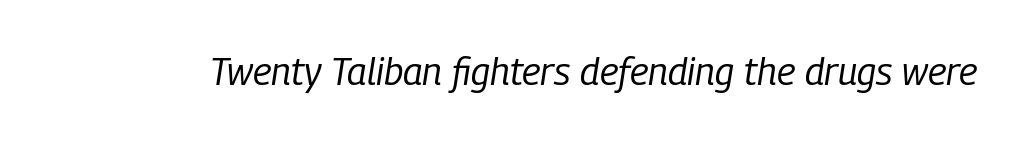
The typeface has the unassuming heft of standard copy or less. Plain, unruled lines of type. It's the slanting kind of type. Short note: letters normally spaced.
